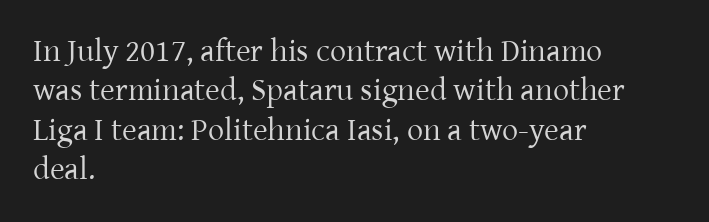
Q: Is the text bold? A: No.
Q: Is the text italic (slanted)? A: No, it is upright.
Q: Is the typeface a serif or a sans-serif typeface? A: Serif.
Q: Is the text underlined? A: No.
Q: How is the paragraph aligned? A: Left-aligned.
Q: Is the spacing between letters normal or unusually wide? A: Normal.
Q: Width (condensed, normal, or wide)? A: Normal.
Q: Stroke contrast? A: Low.
Q: x-height? A: Medium.
Q: Monospaced? A: No.
